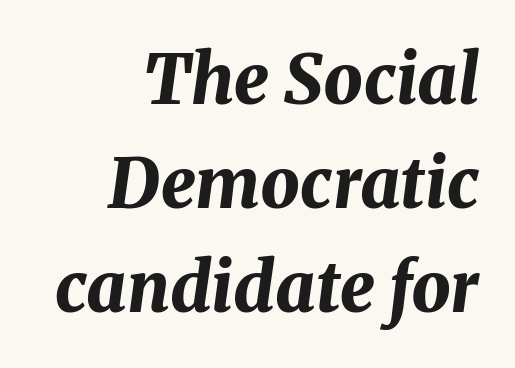
Is this a fixed-width face? No — the glyphs have proportional, varying widths. Would a proofreader flag this as italicized? Yes. Clear beneath every line of the passage. Horizontal alignment here is rightward, an uncommon choice for prose.
